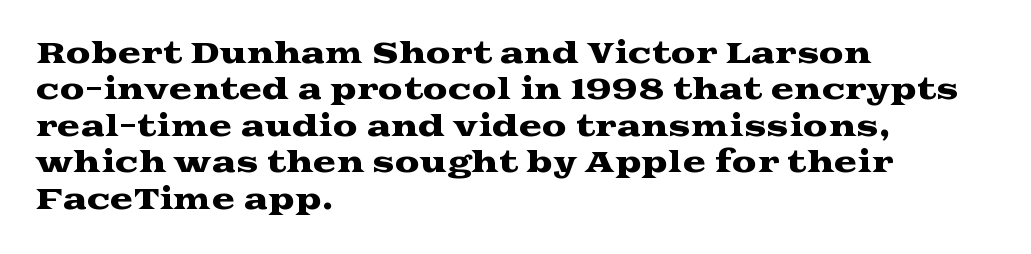
{"serif": "yes", "italic": "no", "width": "wide", "stroke_contrast": "medium", "x_height": "medium", "monospaced": "no", "underline": "no", "align": "left", "line_spacing": "normal", "line_spacing_ratio": 1.3, "letter_spacing": "normal", "letter_spacing_em": 0.0, "glyph_px": 28}
